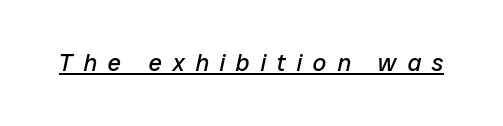
The image shows 24 px text type, italic (leaning right); set unusually wide letter spacing (+0.45 em), underlined.
